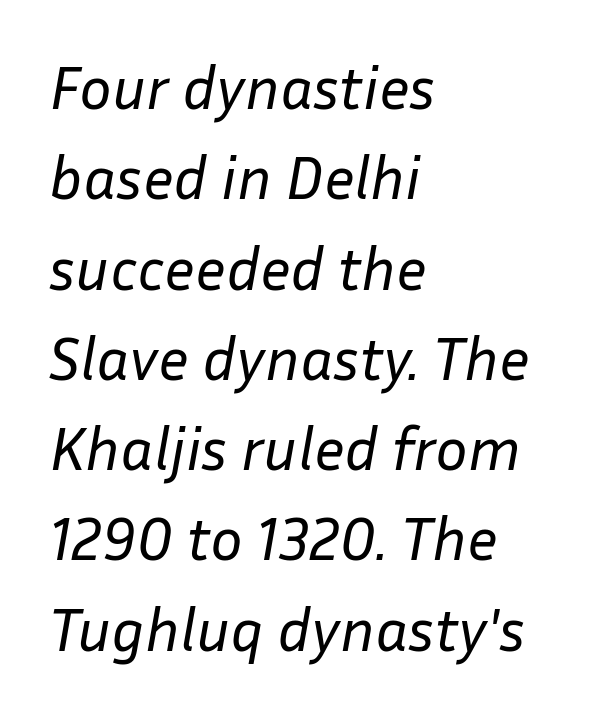
Q: Is the text bold? A: No.
Q: Is the text italic (slanted)? A: Yes, it leans right by about 10 degrees.
Q: Is the text underlined? A: No.
Q: How is the paragraph aligned? A: Left-aligned.
Q: Is the spacing between letters normal or unusually wide? A: Normal.
Q: Is the spacing between lines tight, normal or loose? A: Normal.
Q: Width (condensed, normal, or wide)? A: Normal.
Q: Stroke contrast? A: Low.
Q: x-height? A: Medium.
Q: Monospaced? A: No.
